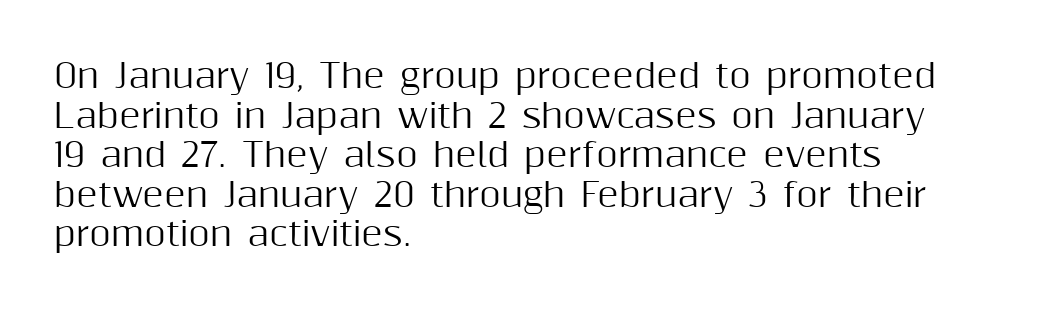
Caption: standard tracking, unaltered. Each letter keeps its own natural width here, so spacing adapts to shape. Line beginnings align vertically; line endings do not. Classification — sans serif. Words float on clear page, feet unadorned.
